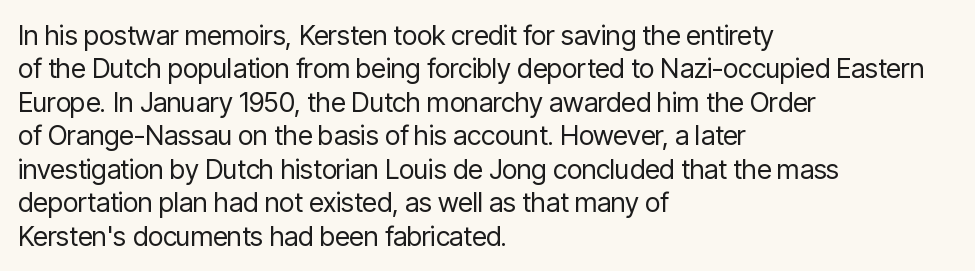
Q: Is the text bold? A: No.
Q: Is the text italic (slanted)? A: No, it is upright.
Q: Is the text underlined? A: No.
Q: How is the paragraph aligned? A: Left-aligned.
Q: Is the spacing between letters normal or unusually wide? A: Normal.
